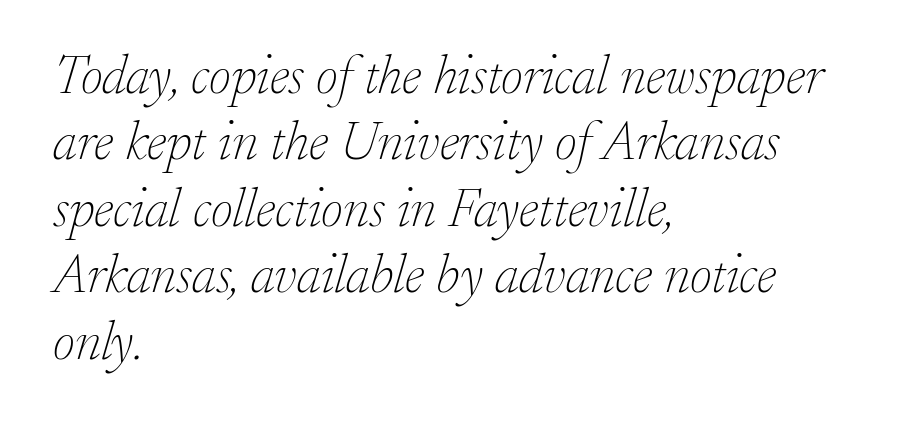
{"serif": "yes", "italic": "yes", "lean": "right", "slant_degrees": 17, "bold": "no", "weight": "thin", "width": "normal", "stroke_contrast": "low", "x_height": "small", "monospaced": "no", "underline": "no", "align": "left", "line_spacing_ratio": 1.23, "letter_spacing": "normal", "letter_spacing_em": 0.0, "glyph_px": 54}
